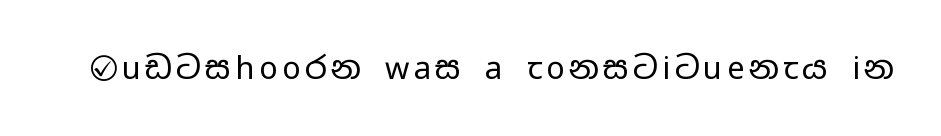
{"serif": "no", "italic": "no", "bold": "no", "weight": "regular", "width": "wide", "stroke_contrast": "low", "x_height": "medium", "monospaced": "no", "underline": "no", "glyph_px": 31}
